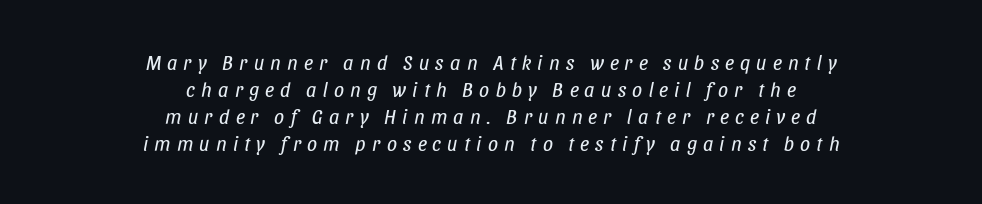
{"italic": "yes", "lean": "right", "slant_degrees": 11, "bold": "no", "underline": "no", "align": "center", "line_spacing": "normal", "line_spacing_ratio": 1.35, "letter_spacing": "wide", "letter_spacing_em": 0.31, "glyph_px": 20}
